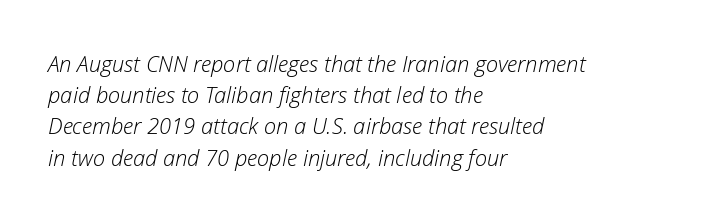
Q: Is the text bold? A: No.
Q: Is the text italic (slanted)? A: Yes, it leans right by about 12 degrees.
Q: Is the text underlined? A: No.
Q: How is the paragraph aligned? A: Left-aligned.
Q: Is the spacing between letters normal or unusually wide? A: Normal.
Q: Is the spacing between lines tight, normal or loose? A: Normal.
